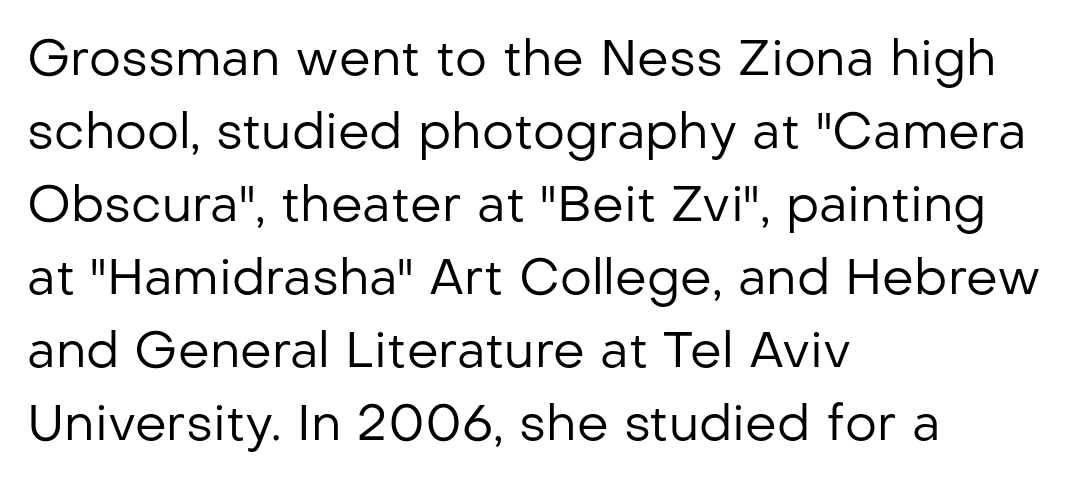
{"serif": "no", "italic": "no", "bold": "no", "weight": "regular", "width": "normal", "stroke_contrast": "low", "x_height": "medium", "monospaced": "no", "underline": "no", "align": "left", "line_spacing": "normal", "line_spacing_ratio": 1.46, "letter_spacing": "normal", "letter_spacing_em": 0.0, "glyph_px": 50}
